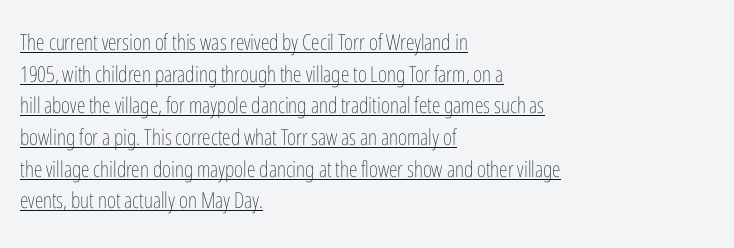
The image shows 22 px text type, upright; set left-aligned, normal line spacing (1.44x), normal letter spacing, underlined.
